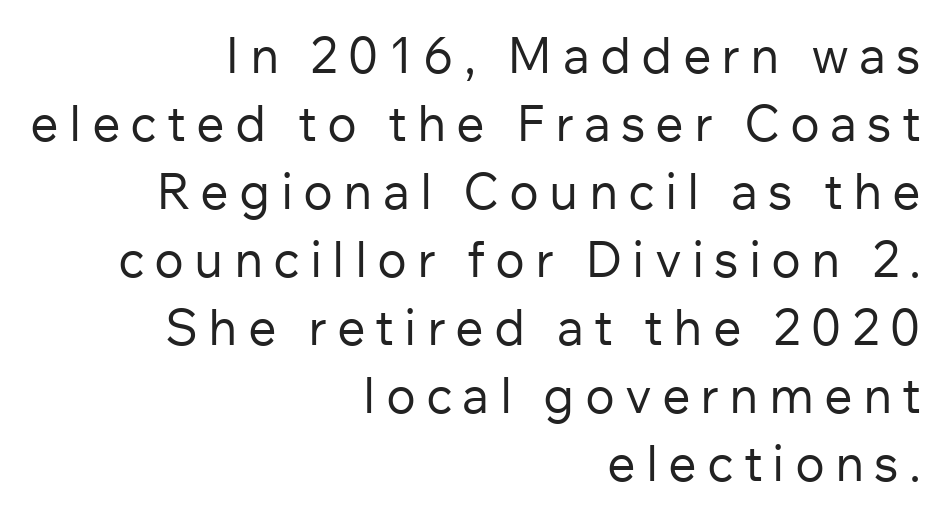
The image shows 50 px regular-weight sans-serif type, upright; set right-aligned, normal line spacing (1.36x), unusually wide letter spacing (+0.2 em), not underlined; low stroke contrast and a medium x-height.
